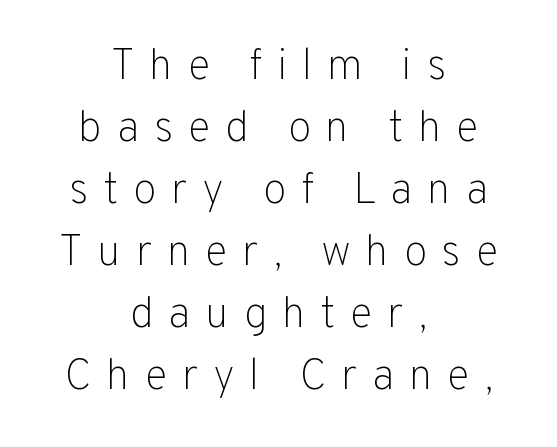
{"serif": "no", "italic": "no", "bold": "no", "weight": "light", "width": "normal", "stroke_contrast": "low", "x_height": "medium", "monospaced": "no", "underline": "no", "align": "center", "line_spacing": "normal", "line_spacing_ratio": 1.44, "letter_spacing": "wide", "letter_spacing_em": 0.34, "glyph_px": 43}
